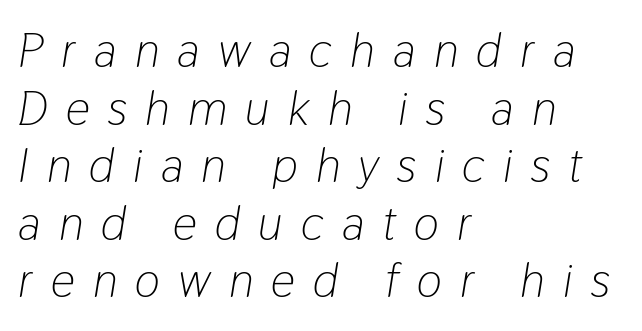
The image shows 48 px light, condensed type, italic (leaning right); set left-aligned, line spacing 1.2x, unusually wide letter spacing (+0.38 em), not underlined; low stroke contrast and a medium x-height.
